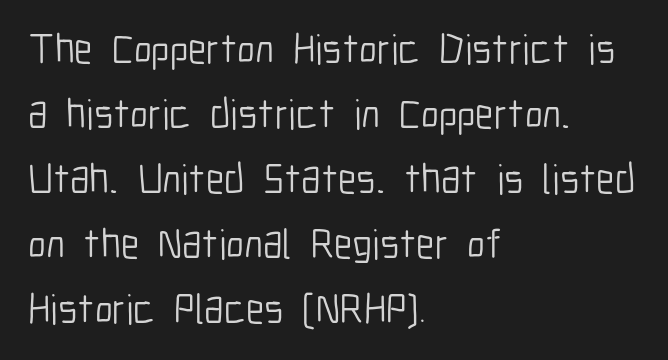
The weight tops out at a normal text grade. Classification — sans serif. A classic flush-left, rag-right setting is used for this passage. In terms of posture, this sample is upright. A typesetter would call this proportional, since set widths differ per character. Is there much room between lines? A standard amount, neither cramped nor airy.
